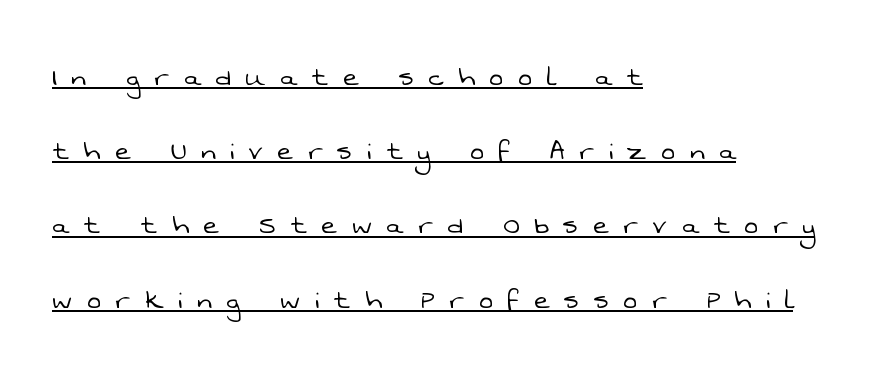
Characters follow at a spacing far wider than the type designer built in. Check where the strokes stop: nothing finishes them off — pure sans. Where is the straight margin? On the left. Character widths vary here, with narrow letters taking less room than wide ones. The designer dialed line spacing up above the default. The weight would be labelled regular, book, light, or lighter still.
